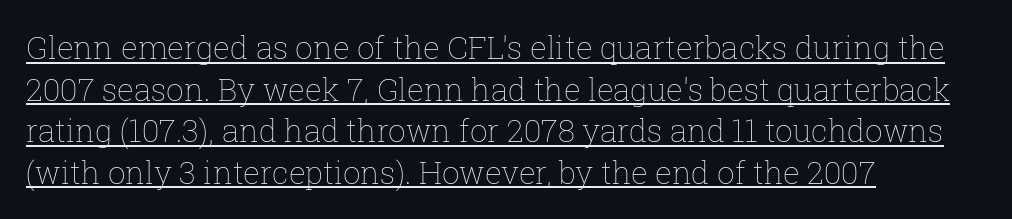
The passage shown is typed in a proportional face where columns would drift. Short and long lines alike share a common starting point at left. Every stem runs plumb, perpendicular to the baseline. Stems here are at most as thick as an everyday book face.
